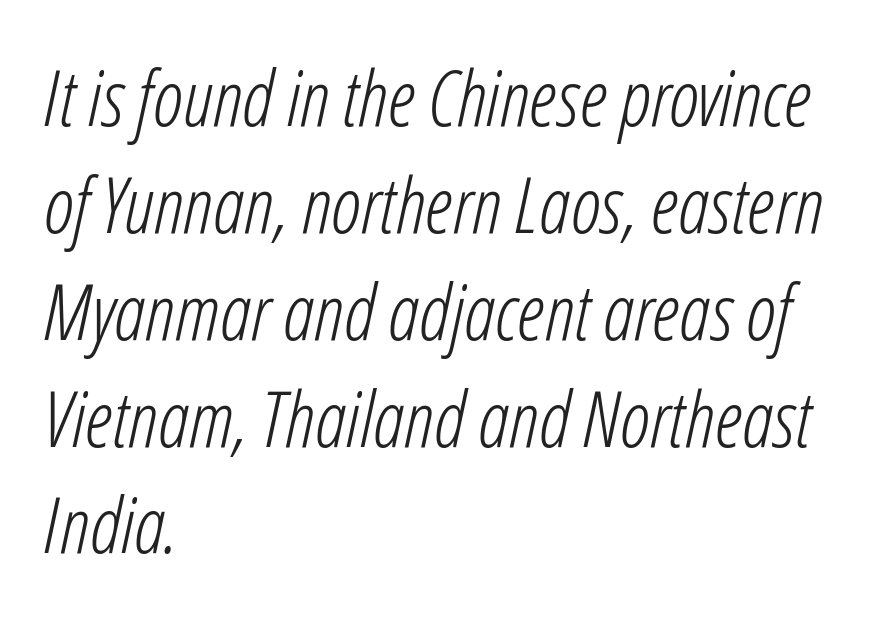
The image shows 78 px light, condensed type, italic (leaning right); set left-aligned, normal line spacing (1.37x), normal letter spacing, not underlined; low stroke contrast and a medium x-height.
